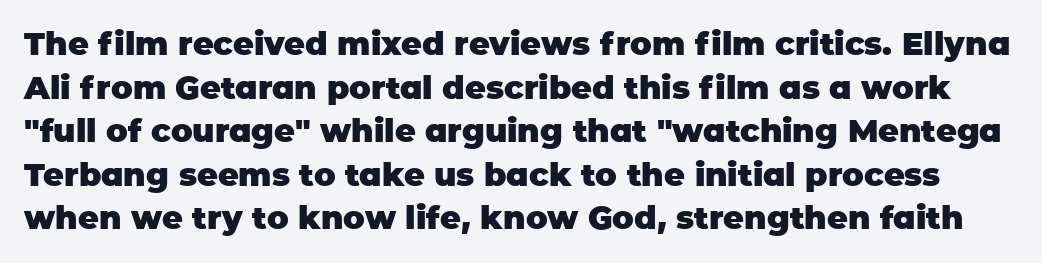
The image shows 32 px heavy sans-serif type, upright; set normal line spacing (1.36x), normal letter spacing, not underlined; low stroke contrast and a large x-height.
